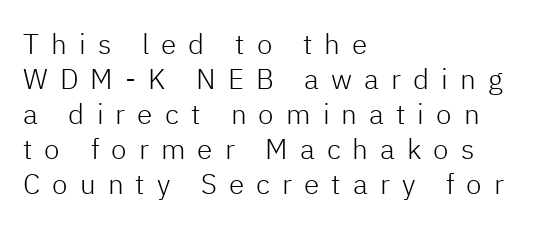
{"serif": "no", "italic": "no", "bold": "no", "weight": "light", "width": "normal", "stroke_contrast": "low", "x_height": "medium", "monospaced": "no", "underline": "no", "align": "left", "line_spacing": "normal", "line_spacing_ratio": 1.25, "letter_spacing": "wide", "letter_spacing_em": 0.43, "glyph_px": 28}
